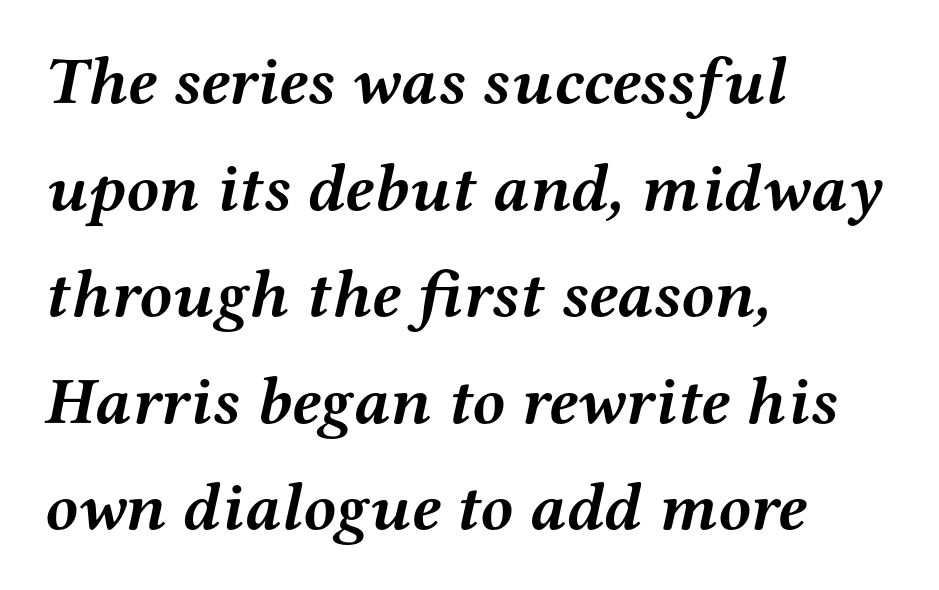
These lines are rendered in a variable-pitch font. Notice how descenders clear the ascenders below comfortably — that's standard leading. These lines were composed using italics. The glyphs have the mass of a bold cut. What kind of face is this? One with serifs. Honestly, there is no underline to notice here at all.
